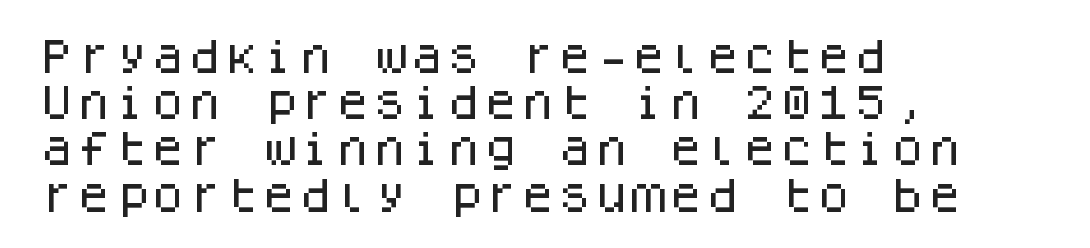
{"serif": "no", "italic": "no", "width": "normal", "stroke_contrast": "low", "x_height": "large", "monospaced": "yes", "underline": "no", "align": "left", "line_spacing": "normal", "line_spacing_ratio": 1.25, "letter_spacing": "normal", "letter_spacing_em": 0.0, "glyph_px": 37}
